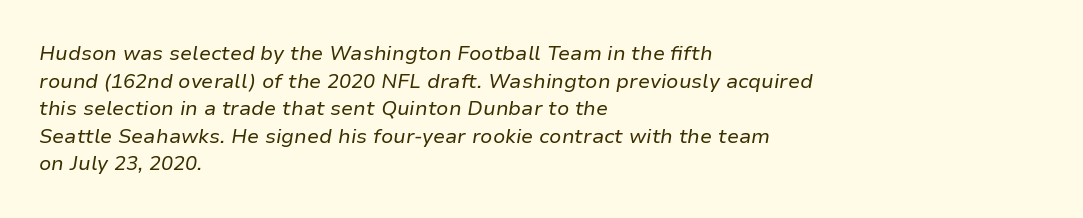
The image shows 20 px text type, italic (leaning right); set left-aligned, normal line spacing (1.38x), normal letter spacing, not underlined.
